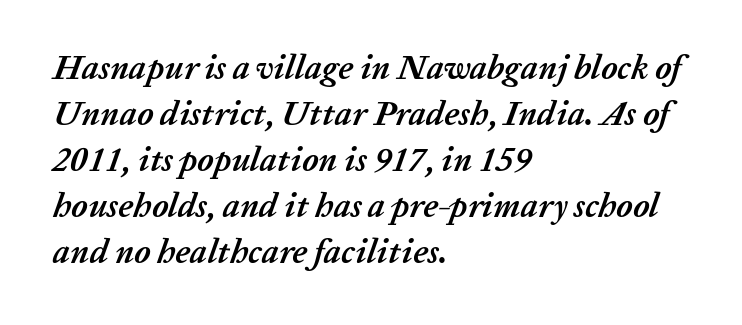
Looking at the ascenders, they clearly lean. Proportional: the letters do not fall into vertical columns. The typesetter chose a ragged-right arrangement here. Check the space under the baseline: it is left empty.
